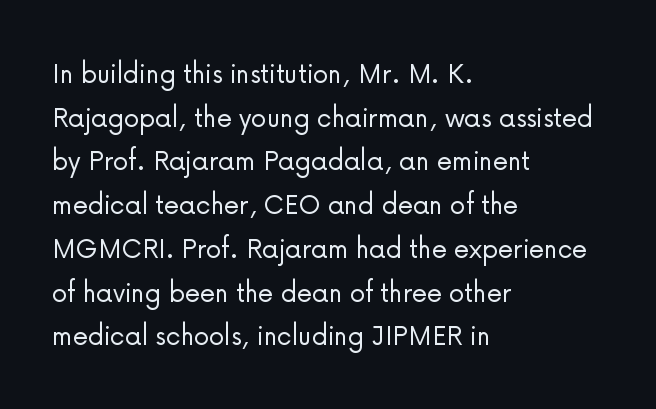
Q: Is the text bold? A: No.
Q: Is the text italic (slanted)? A: No, it is upright.
Q: Is the typeface a serif or a sans-serif typeface? A: Sans-serif.
Q: Is the text underlined? A: No.
Q: How is the paragraph aligned? A: Left-aligned.
Q: Is the spacing between letters normal or unusually wide? A: Normal.
Q: Is the spacing between lines tight, normal or loose? A: Normal.
Q: Width (condensed, normal, or wide)? A: Normal.
Q: Stroke contrast? A: Low.
Q: x-height? A: Medium.
Q: Monospaced? A: No.
